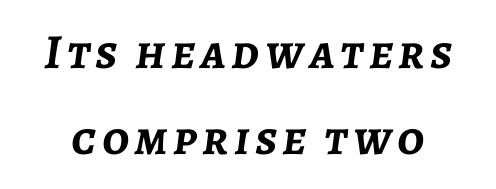
{"italic": "yes", "lean": "right", "slant_degrees": 7, "bold": "yes", "weight": "semibold", "width": "normal", "stroke_contrast": "low", "x_height": "medium", "monospaced": "no", "underline": "no", "line_spacing_ratio": 1.75, "glyph_px": 49}
